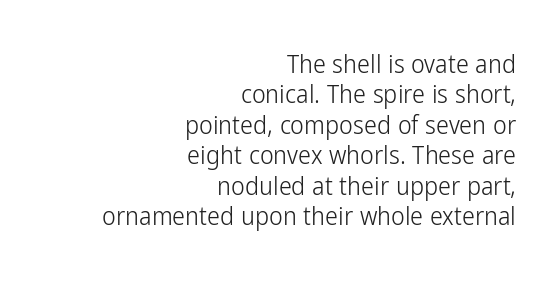
{"italic": "no", "bold": "no", "underline": "no", "align": "right", "line_spacing_ratio": 1.17, "letter_spacing": "normal", "letter_spacing_em": 0.0, "glyph_px": 26}
